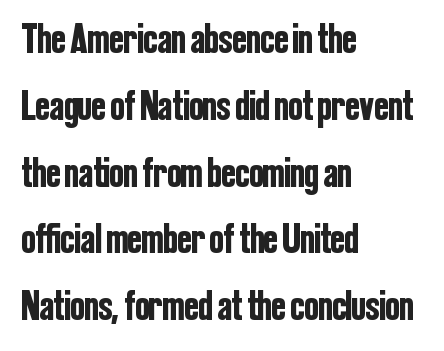
The image shows 42 px condensed sans-serif type, upright; set left-aligned, normal line spacing (1.59x), normal letter spacing, not underlined; low stroke contrast and a medium x-height.
